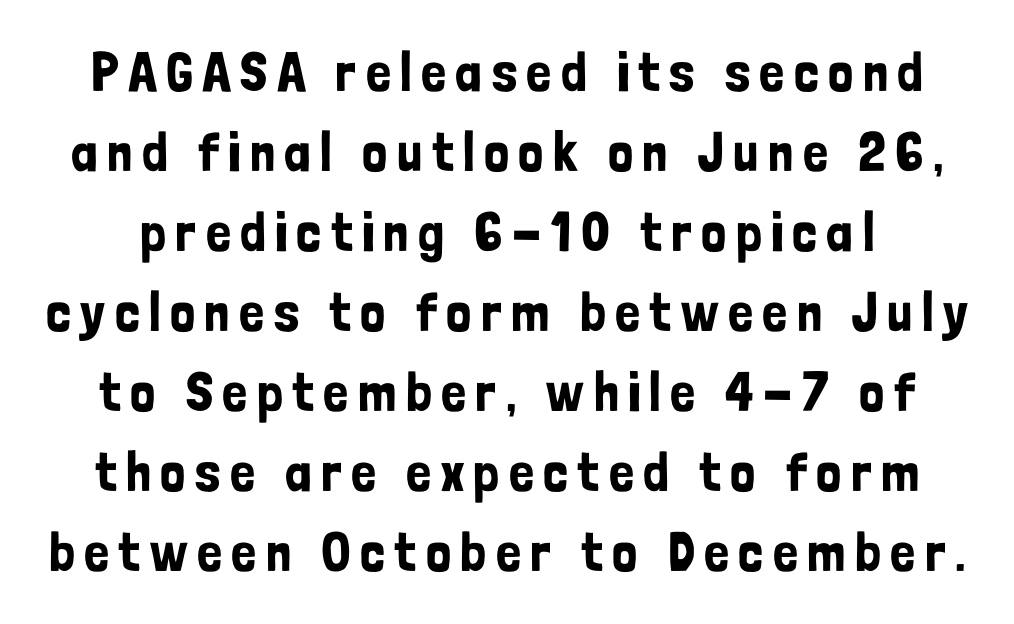
The designer left line spacing at the default. Do the characters align in a grid? No, the font is proportional. The zone under the glyphs is completely vacant. In terms of posture, this sample is upright.
